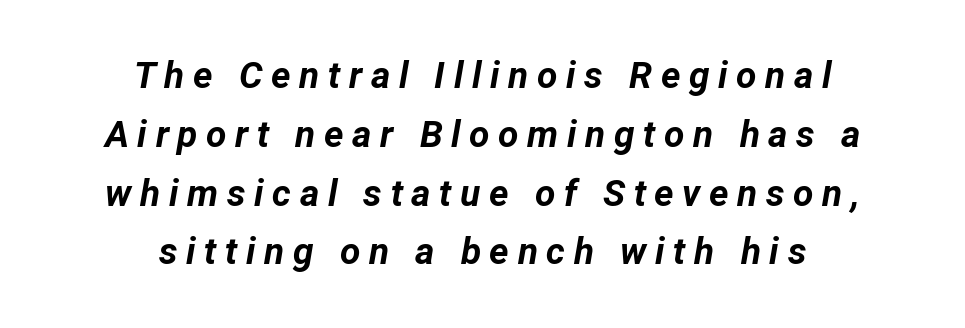
{"italic": "yes", "lean": "right", "slant_degrees": 12, "bold": "yes", "weight": "bold", "width": "normal", "stroke_contrast": "low", "x_height": "medium", "monospaced": "no", "underline": "no", "align": "center", "line_spacing": "normal", "line_spacing_ratio": 1.59, "letter_spacing": "wide", "letter_spacing_em": 0.23, "glyph_px": 37}
